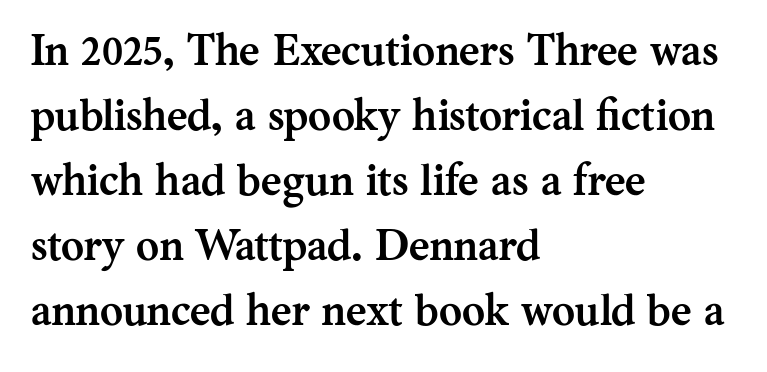
This rendering uses left alignment, leaving the right contour irregular. Compared with an ordinary text face, these strokes are far heavier — a full bold. Varying glyph widths throughout — classic text-font behaviour. Quick note: underline off. Nope, not italic — everything's standing straight. In terms of letterform style, serifs are clearly present.
